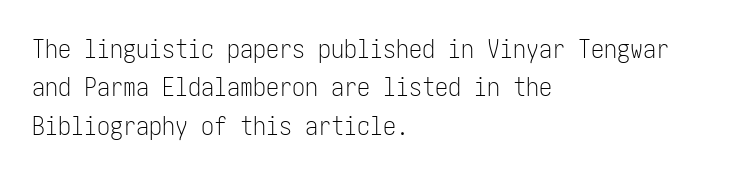
The image shows 26 px text type, upright; set left-aligned, normal line spacing (1.48x), normal letter spacing, not underlined.
